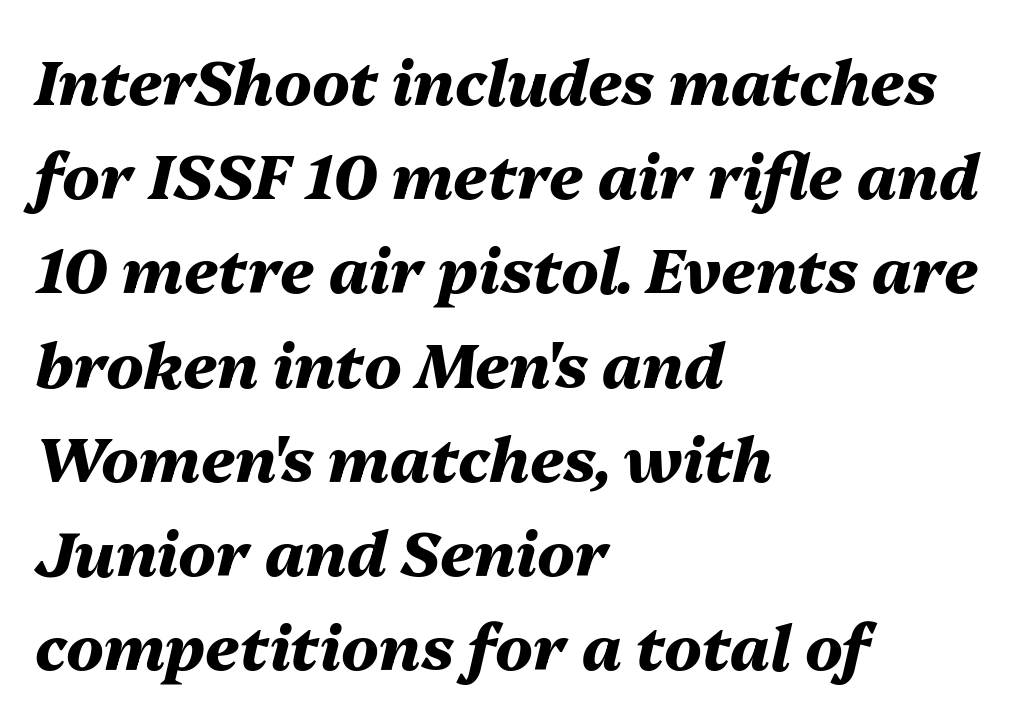
The image shows 62 px heavy type, italic (leaning right); set left-aligned, normal line spacing (1.52x), normal letter spacing, not underlined; medium stroke contrast and a medium x-height.
